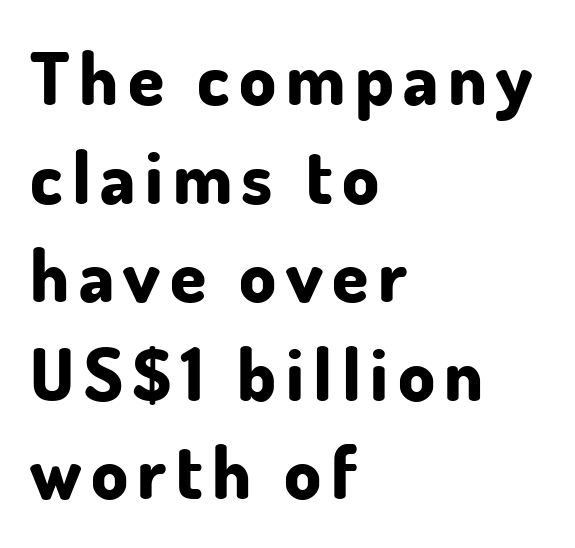
{"serif": "no", "italic": "no", "bold": "yes", "weight": "bold", "width": "normal", "stroke_contrast": "low", "x_height": "small", "monospaced": "no", "underline": "no", "align": "left", "line_spacing": "normal", "line_spacing_ratio": 1.35, "glyph_px": 73}
